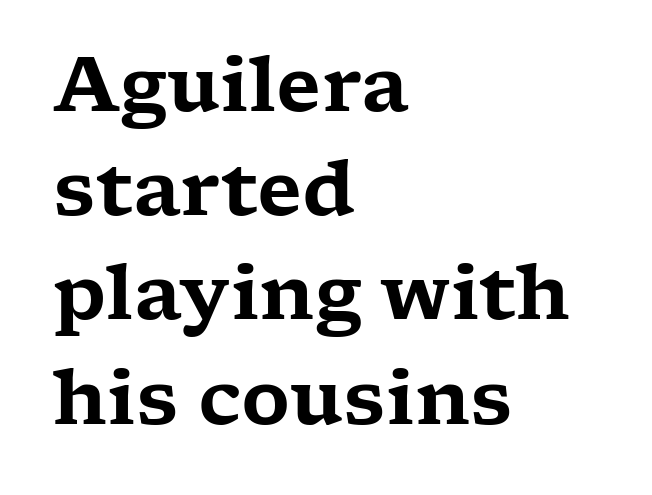
The type family on display is of the serif kind. The letterforms sit shoulder to shoulder at normal distance. The space between consecutive lines is moderate. A typesetter would call this proportional, since set widths differ per character.
